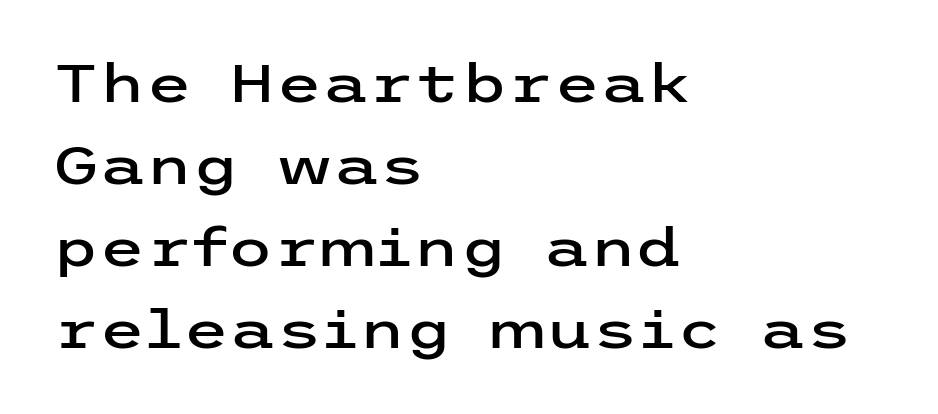
{"serif": "no", "italic": "no", "width": "wide", "stroke_contrast": "low", "x_height": "medium", "underline": "no", "align": "left", "line_spacing": "normal", "line_spacing_ratio": 1.55, "letter_spacing": "normal", "letter_spacing_em": 0.0, "glyph_px": 53}
